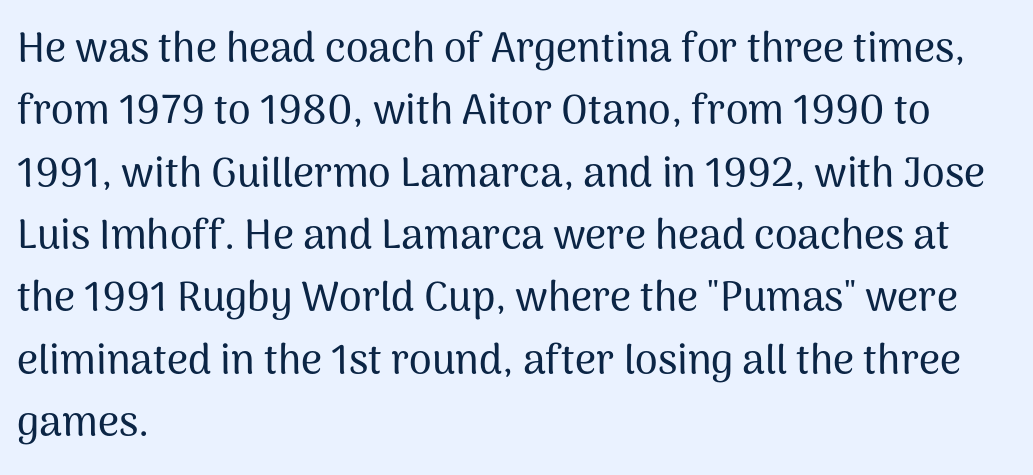
Character widths vary here, with narrow letters taking less room than wide ones. Spacing between characters is what you'd get straight out of the box. The foot of each line stays bare and open. Are there feet on the stems? There aren't — it's a sans. A typesetter would call this leading conventional body-copy spacing.
